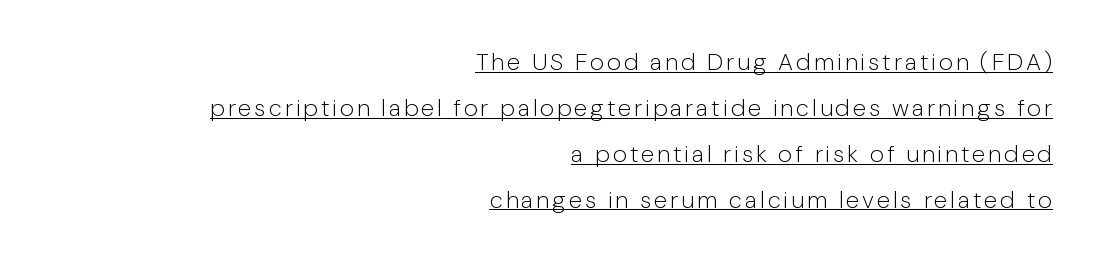
{"italic": "no", "bold": "no", "underline": "yes", "align": "right", "line_spacing": "loose", "line_spacing_ratio": 1.91, "glyph_px": 24}
